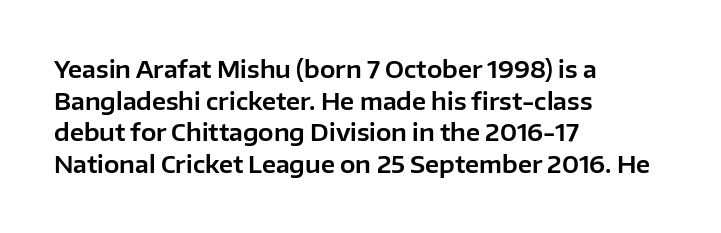
The image shows 23 px text type, upright; set left-aligned, normal line spacing (1.37x), normal letter spacing, not underlined.
